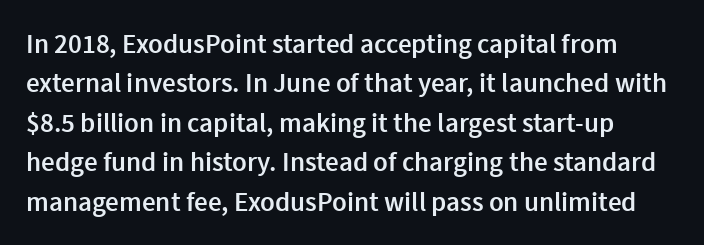
{"italic": "no", "bold": "semi", "underline": "no", "line_spacing": "normal", "line_spacing_ratio": 1.46, "letter_spacing": "normal", "letter_spacing_em": 0.0, "glyph_px": 27}
